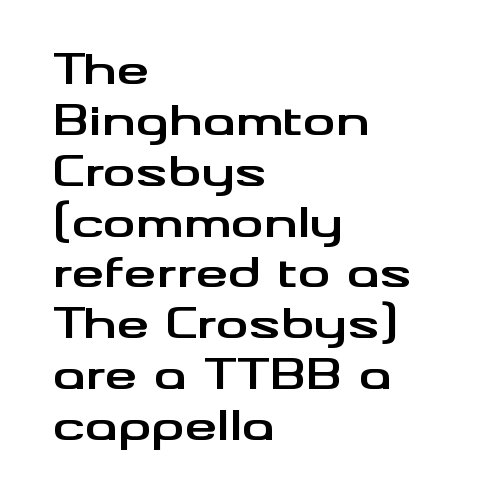
The image shows 41 px bold, wide sans-serif type, upright; set left-aligned, line spacing 1.24x, normal letter spacing, not underlined; medium stroke contrast and a small x-height.
